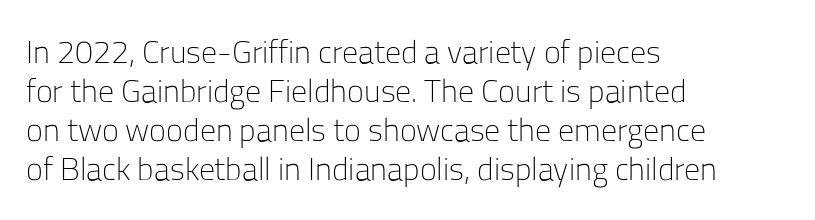
Descenders are the only things crossing below the line. Honestly, the letter spacing is just normal — you wouldn't notice it. The axis of the letterforms is exactly vertical. A light-to-regular cut is what we see here. Proportional: the letters do not fall into vertical columns.
